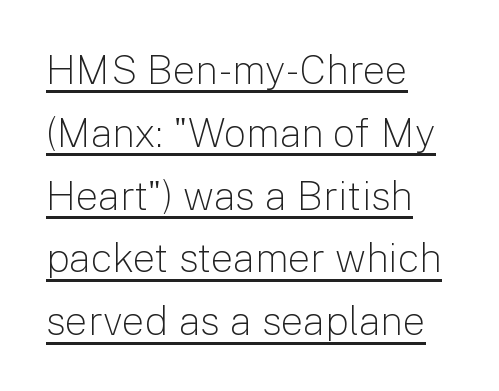
{"serif": "no", "italic": "no", "bold": "no", "weight": "light", "width": "normal", "stroke_contrast": "low", "x_height": "medium", "monospaced": "no", "underline": "yes", "align": "left", "line_spacing": "normal", "line_spacing_ratio": 1.57, "letter_spacing": "normal", "letter_spacing_em": 0.0, "glyph_px": 40}
